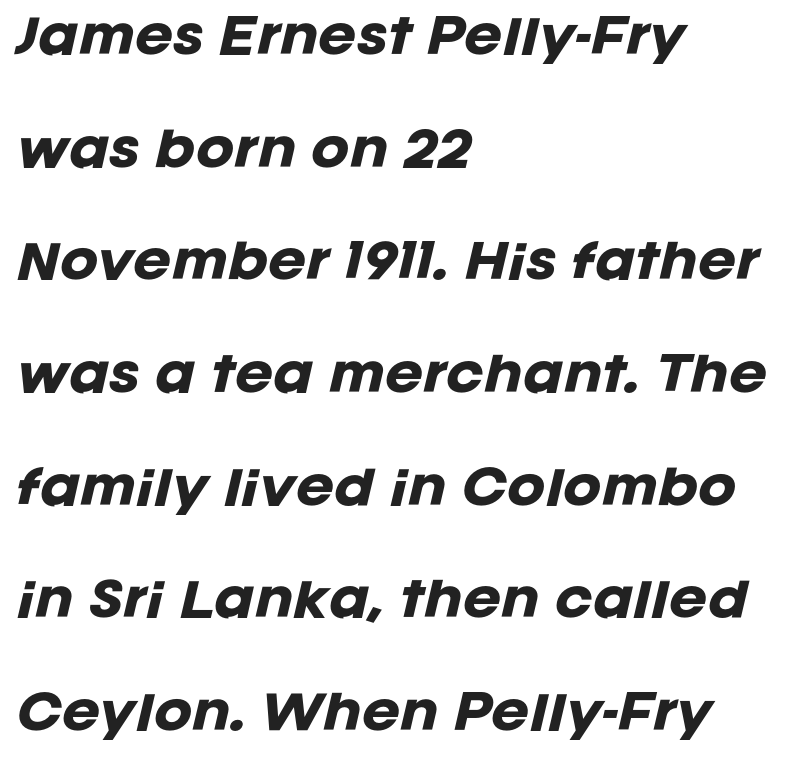
Q: Is the text bold? A: Yes.
Q: Is the text italic (slanted)? A: Yes, it leans right by about 12 degrees.
Q: Is the text underlined? A: No.
Q: How is the paragraph aligned? A: Left-aligned.
Q: Is the spacing between letters normal or unusually wide? A: Normal.
Q: Is the spacing between lines tight, normal or loose? A: Loose.
Q: Width (condensed, normal, or wide)? A: Normal.
Q: Stroke contrast? A: Low.
Q: x-height? A: Large.
Q: Monospaced? A: No.
